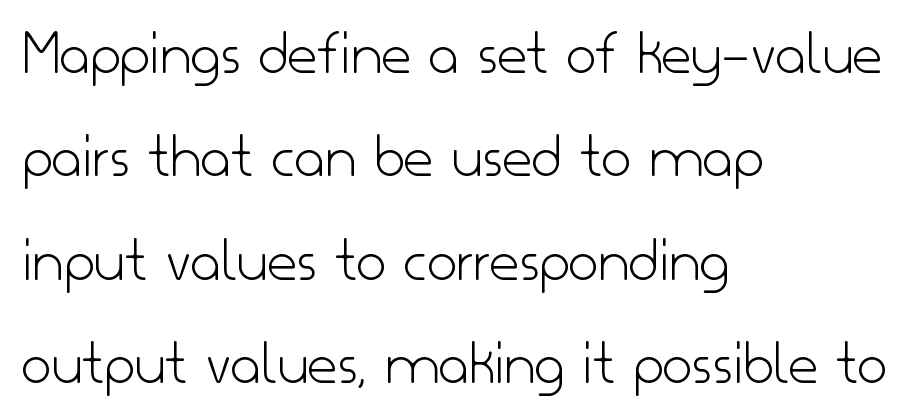
The image shows 65 px light sans-serif type, upright; set left-aligned, normal line spacing (1.59x), normal letter spacing, not underlined; low stroke contrast and a small x-height.
